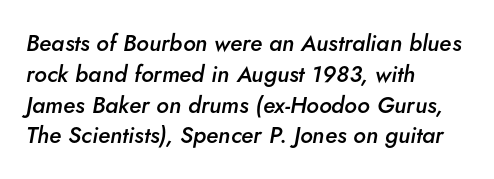
Q: Is the text bold? A: Semi-bold.
Q: Is the text italic (slanted)? A: Yes, it leans right by about 5 degrees.
Q: Is the text underlined? A: No.
Q: How is the paragraph aligned? A: Left-aligned.
Q: Is the spacing between letters normal or unusually wide? A: Normal.
Q: Is the spacing between lines tight, normal or loose? A: Normal.
